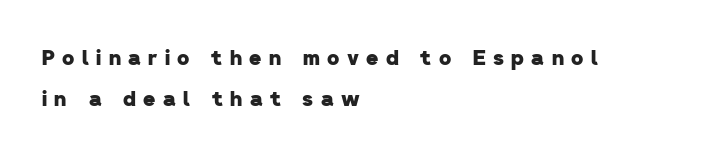
{"bold": "yes", "underline": "no", "align": "left", "line_spacing": "loose", "line_spacing_ratio": 1.97, "letter_spacing": "wide", "letter_spacing_em": 0.35, "glyph_px": 21}
